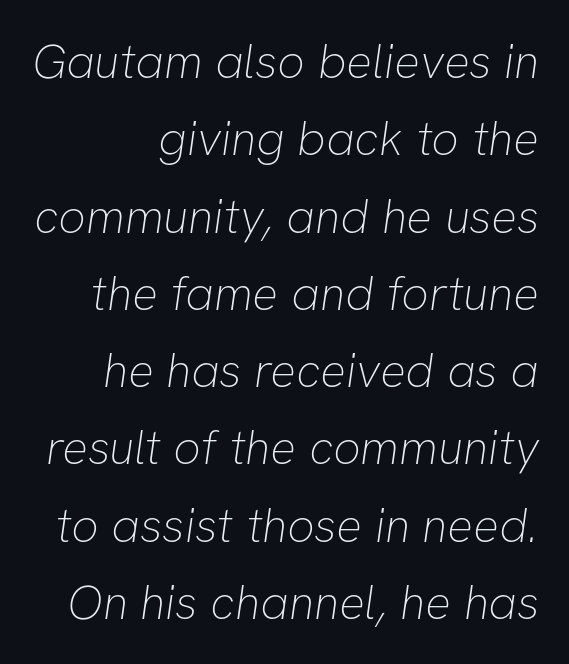
The image shows 48 px thin sans-serif type; set normal line spacing (1.61x), normal letter spacing, not underlined; low stroke contrast and a medium x-height.
